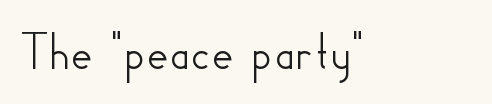
The image shows 54 px sans-serif type, upright; set normal letter spacing, not underlined; low stroke contrast and a small x-height.
